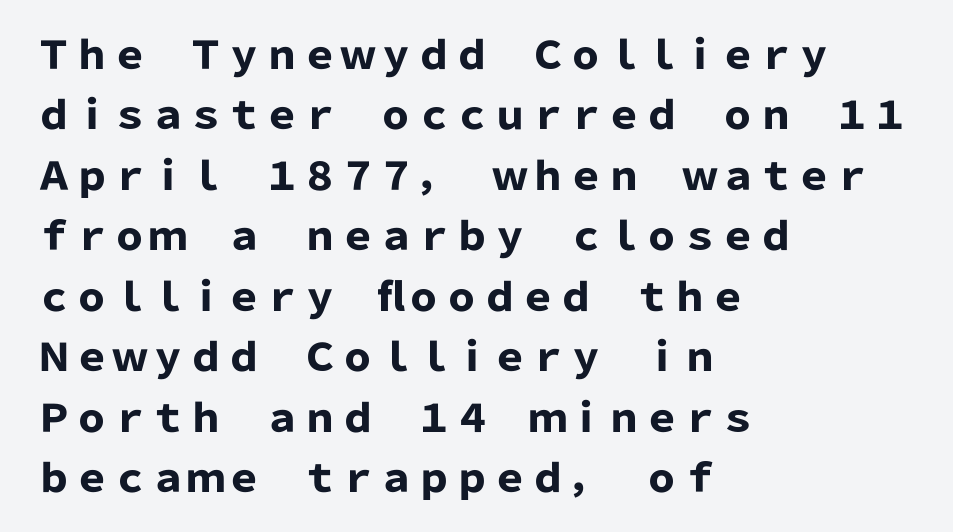
Q: Is the text bold? A: Yes.
Q: Is the text italic (slanted)? A: No, it is upright.
Q: Is the typeface a serif or a sans-serif typeface? A: Sans-serif.
Q: Is the text underlined? A: No.
Q: How is the paragraph aligned? A: Left-aligned.
Q: Is the spacing between letters normal or unusually wide? A: Normal.
Q: Is the spacing between lines tight, normal or loose? A: Normal.
Q: Width (condensed, normal, or wide)? A: Normal.
Q: Stroke contrast? A: Low.
Q: x-height? A: Medium.
Q: Monospaced? A: No.
